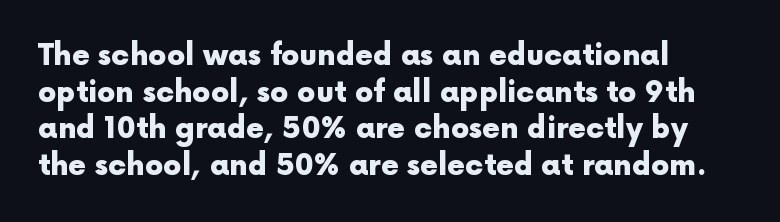
The image shows 29 px heavy sans-serif type, upright; set left-aligned, normal line spacing (1.26x), normal letter spacing, not underlined; a medium x-height.
